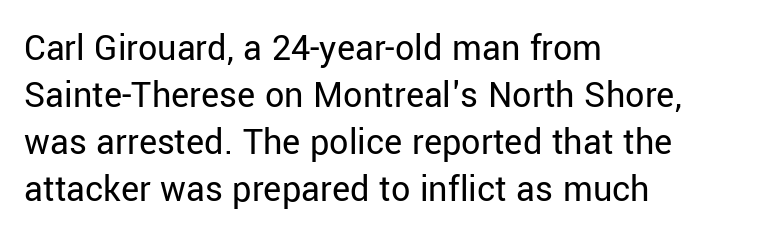
{"serif": "no", "italic": "no", "bold": "no", "weight": "regular", "width": "normal", "stroke_contrast": "low", "x_height": "medium", "monospaced": "no", "underline": "no", "align": "left", "line_spacing_ratio": 1.24, "letter_spacing": "normal", "letter_spacing_em": 0.0, "glyph_px": 38}
